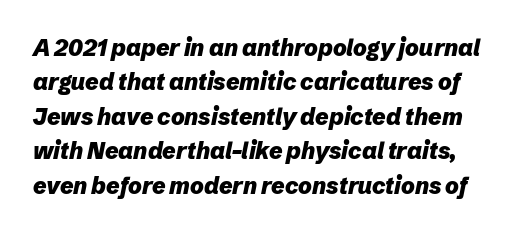
Q: Is the text bold? A: Yes.
Q: Is the text italic (slanted)? A: Yes, it leans right by about 12 degrees.
Q: Is the text underlined? A: No.
Q: Is the spacing between letters normal or unusually wide? A: Normal.
Q: Is the spacing between lines tight, normal or loose? A: Normal.
